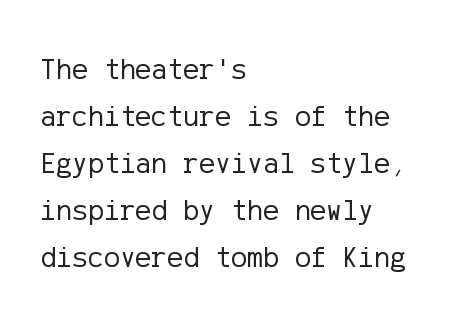
{"serif": "no", "italic": "no", "bold": "no", "weight": "regular", "width": "normal", "stroke_contrast": "low", "x_height": "medium", "underline": "no", "align": "left", "line_spacing": "normal", "line_spacing_ratio": 1.57, "letter_spacing": "normal", "letter_spacing_em": 0.0, "glyph_px": 30}
